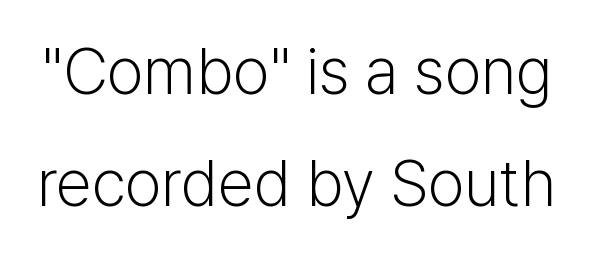
{"serif": "no", "italic": "no", "bold": "no", "weight": "light", "width": "normal", "stroke_contrast": "low", "x_height": "medium", "monospaced": "no", "underline": "no", "line_spacing_ratio": 1.73, "letter_spacing": "normal", "letter_spacing_em": 0.0, "glyph_px": 65}
